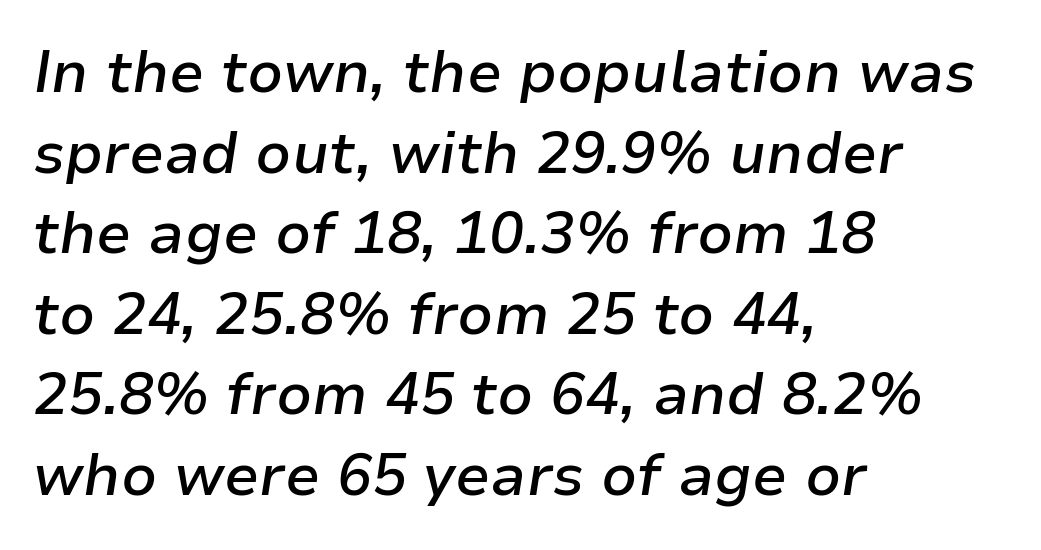
Q: Is the text bold? A: Semi-bold.
Q: Is the text italic (slanted)? A: Yes, it leans right by about 9 degrees.
Q: Is the text underlined? A: No.
Q: How is the paragraph aligned? A: Left-aligned.
Q: Is the spacing between letters normal or unusually wide? A: Normal.
Q: Is the spacing between lines tight, normal or loose? A: Normal.
Q: Width (condensed, normal, or wide)? A: Normal.
Q: Stroke contrast? A: Low.
Q: x-height? A: Medium.
Q: Monospaced? A: No.
